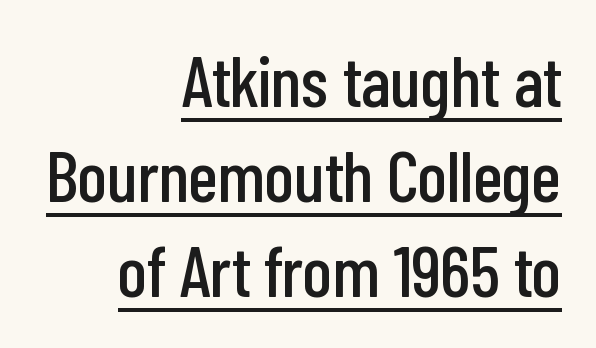
Q: Is the text italic (slanted)? A: No, it is upright.
Q: Is the typeface a serif or a sans-serif typeface? A: Sans-serif.
Q: Is the text underlined? A: Yes.
Q: How is the paragraph aligned? A: Right-aligned.
Q: Is the spacing between letters normal or unusually wide? A: Normal.
Q: Is the spacing between lines tight, normal or loose? A: Normal.
Q: Width (condensed, normal, or wide)? A: Condensed.
Q: Stroke contrast? A: Low.
Q: x-height? A: Medium.
Q: Monospaced? A: No.
